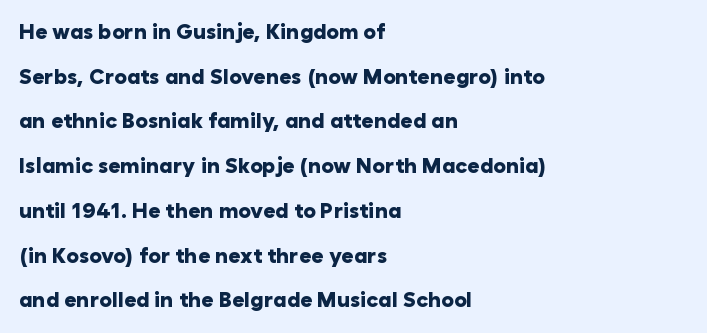
Q: Is the text bold? A: Yes.
Q: Is the text italic (slanted)? A: No, it is upright.
Q: Is the text underlined? A: No.
Q: How is the paragraph aligned? A: Left-aligned.
Q: Is the spacing between letters normal or unusually wide? A: Normal.
Q: Is the spacing between lines tight, normal or loose? A: Loose.
